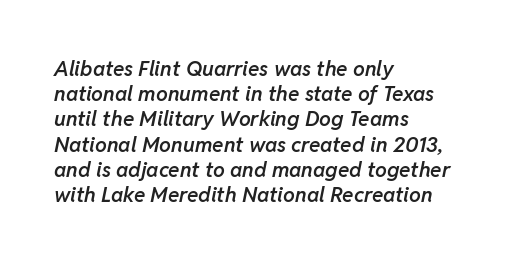
Summary of weight: moderately heavy, a semibold. Which margin do the lines hug? The left one — the right edge is uneven. Clear beneath every line of the passage. This sample uses an oblique cut, with every glyph tilted off the vertical.
